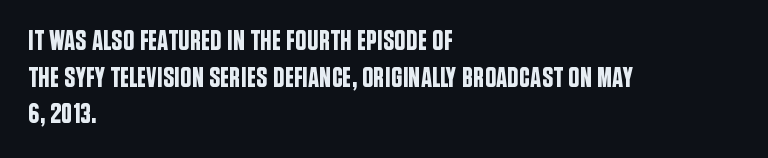
{"serif": "no", "italic": "no", "width": "condensed", "stroke_contrast": "low", "x_height": "large", "monospaced": "no", "underline": "no", "align": "left", "line_spacing": "normal", "line_spacing_ratio": 1.31, "letter_spacing": "normal", "letter_spacing_em": 0.0, "glyph_px": 28}
